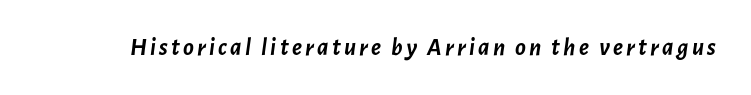
Q: Is the text bold? A: Yes.
Q: Is the text italic (slanted)? A: Yes, it leans right by about 7 degrees.
Q: Is the text underlined? A: No.
